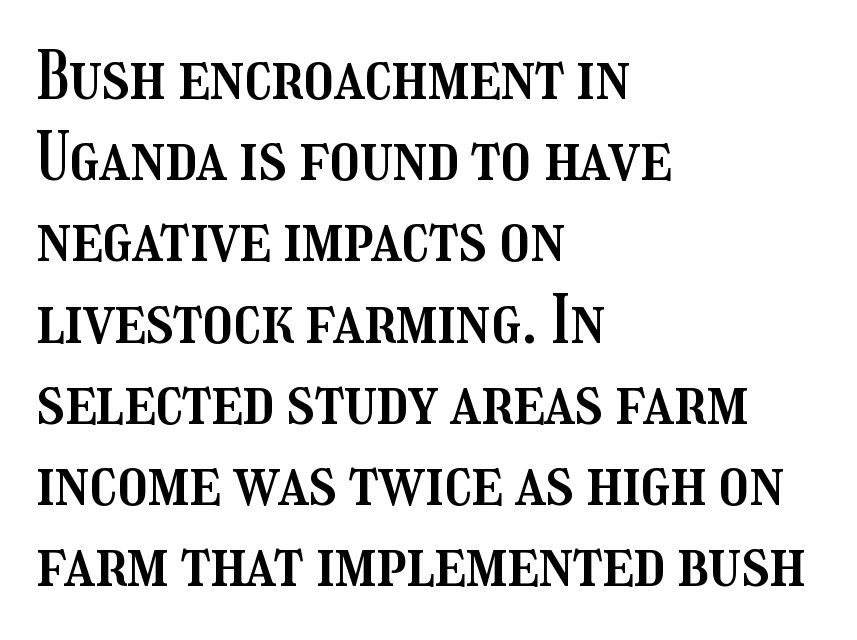
Q: Is the text italic (slanted)? A: No, it is upright.
Q: Is the text underlined? A: No.
Q: How is the paragraph aligned? A: Left-aligned.
Q: Is the spacing between letters normal or unusually wide? A: Normal.
Q: Width (condensed, normal, or wide)? A: Condensed.
Q: Stroke contrast? A: Medium.
Q: x-height? A: Medium.
Q: Monospaced? A: No.
